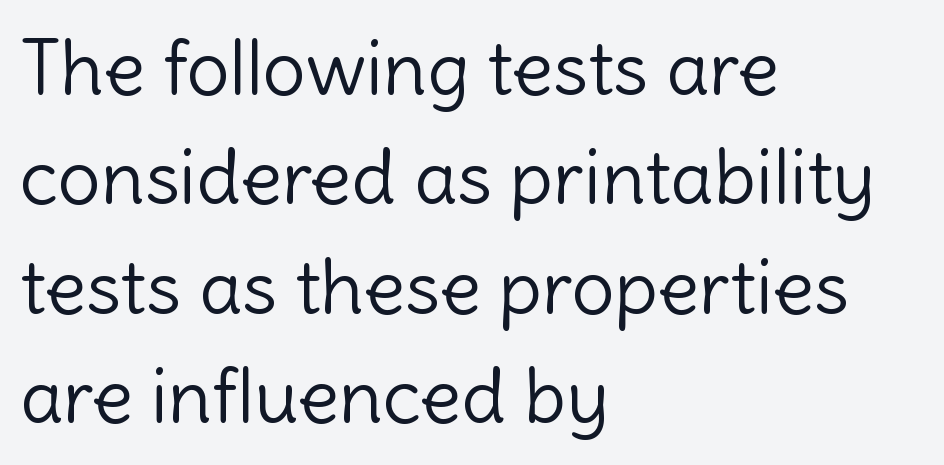
The image shows 76 px light sans-serif type, upright; set left-aligned, normal line spacing (1.44x), normal letter spacing, not underlined; a medium x-height.
